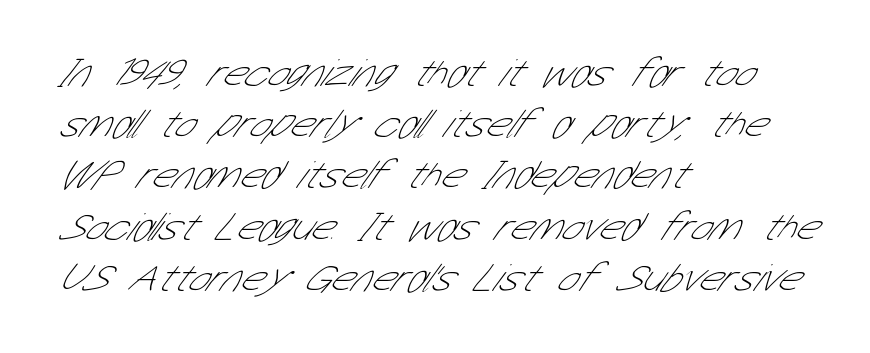
Q: Is the text bold? A: No.
Q: Is the typeface a serif or a sans-serif typeface? A: Sans-serif.
Q: Is the text underlined? A: No.
Q: How is the paragraph aligned? A: Left-aligned.
Q: Is the spacing between letters normal or unusually wide? A: Normal.
Q: Is the spacing between lines tight, normal or loose? A: Normal.
Q: Width (condensed, normal, or wide)? A: Condensed.
Q: Stroke contrast? A: Low.
Q: x-height? A: Medium.
Q: Monospaced? A: No.
